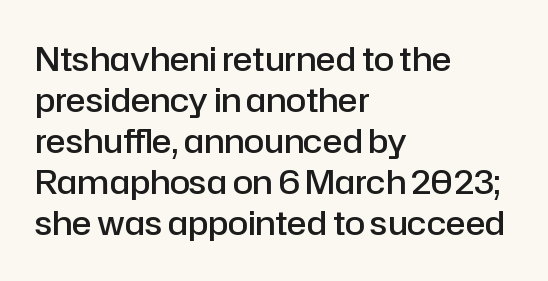
The image shows 33 px semibold sans-serif type, upright; set left-aligned, line spacing 1.24x, normal letter spacing, not underlined; low stroke contrast and a medium x-height.
